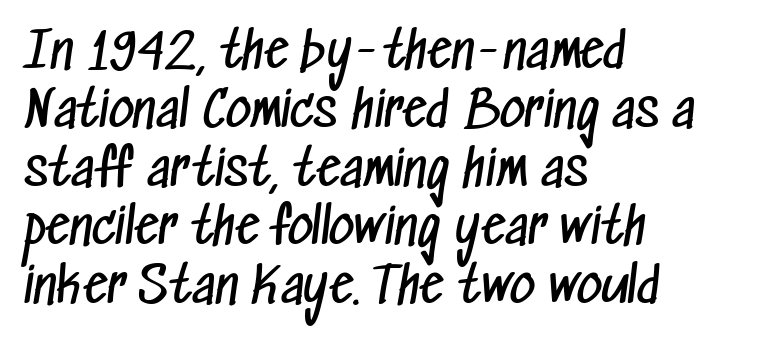
Q: Is the text bold? A: No.
Q: Is the typeface a serif or a sans-serif typeface? A: Sans-serif.
Q: Is the text underlined? A: No.
Q: How is the paragraph aligned? A: Left-aligned.
Q: Is the spacing between letters normal or unusually wide? A: Normal.
Q: Width (condensed, normal, or wide)? A: Condensed.
Q: Stroke contrast? A: Low.
Q: x-height? A: Medium.
Q: Monospaced? A: No.
